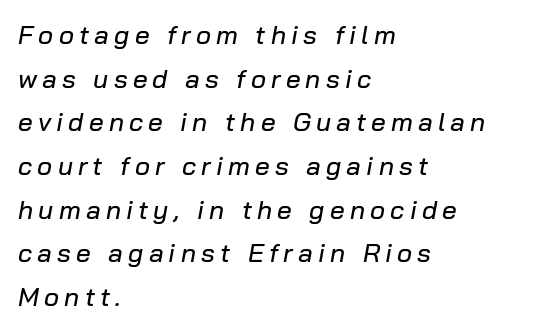
{"italic": "yes", "lean": "right", "slant_degrees": 10, "underline": "no", "align": "left", "line_spacing": "normal", "line_spacing_ratio": 1.68, "letter_spacing": "wide", "letter_spacing_em": 0.2, "glyph_px": 26}
